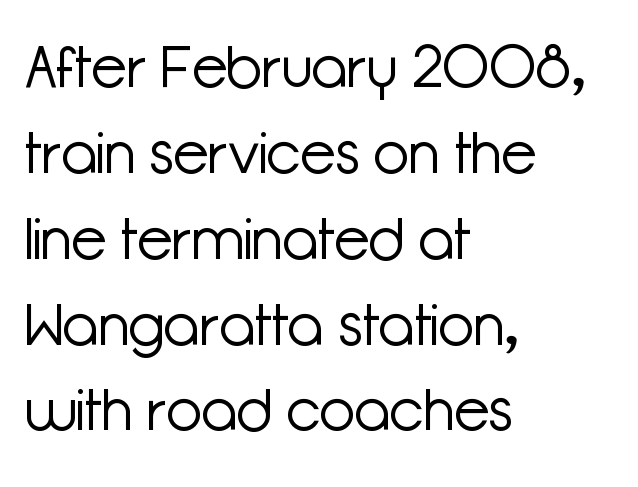
Q: Is the text bold? A: No.
Q: Is the text italic (slanted)? A: No, it is upright.
Q: Is the typeface a serif or a sans-serif typeface? A: Sans-serif.
Q: Is the text underlined? A: No.
Q: How is the paragraph aligned? A: Left-aligned.
Q: Is the spacing between letters normal or unusually wide? A: Normal.
Q: Is the spacing between lines tight, normal or loose? A: Normal.
Q: Width (condensed, normal, or wide)? A: Normal.
Q: Stroke contrast? A: Low.
Q: x-height? A: Medium.
Q: Monospaced? A: No.
